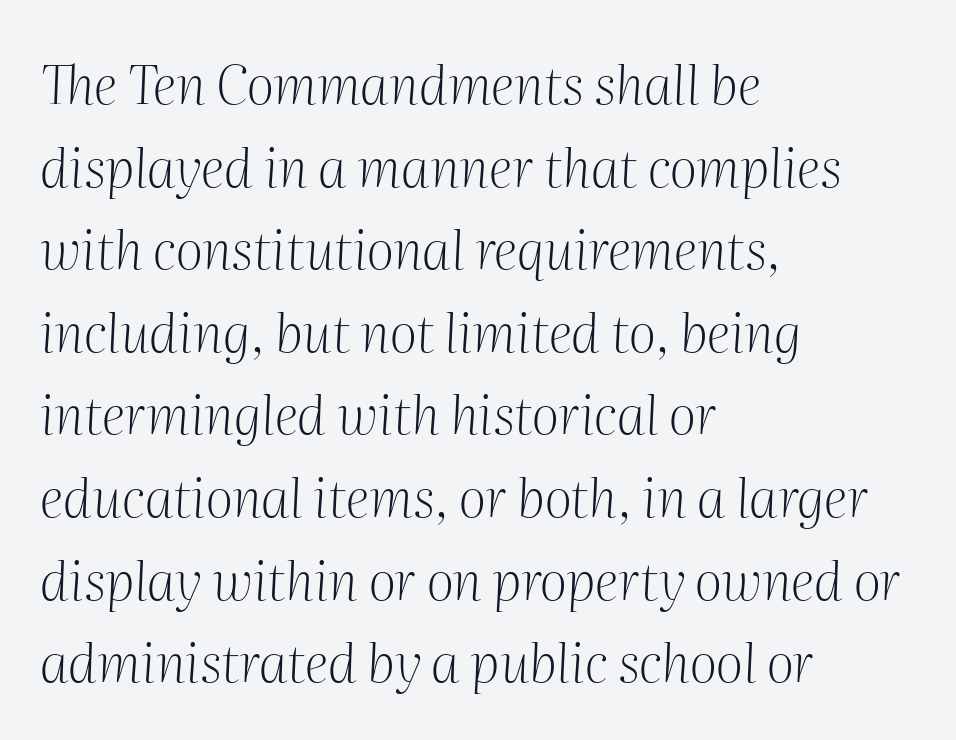
{"serif": "yes", "italic": "yes", "lean": "right", "slant_degrees": 2, "bold": "no", "weight": "light", "width": "normal", "stroke_contrast": "medium", "x_height": "medium", "monospaced": "no", "underline": "no", "align": "left", "line_spacing": "normal", "line_spacing_ratio": 1.53, "letter_spacing": "normal", "letter_spacing_em": 0.0, "glyph_px": 54}
